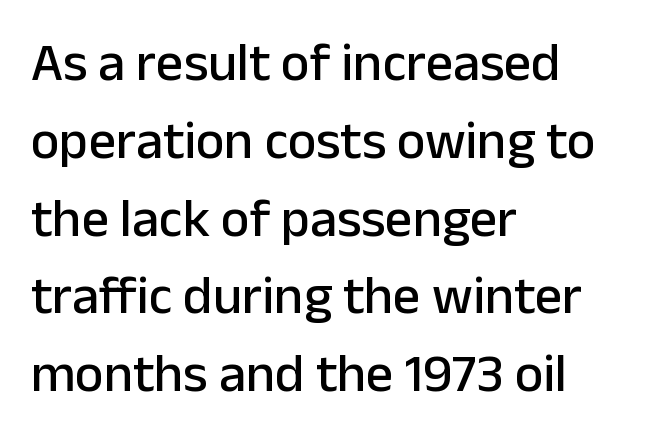
{"serif": "no", "italic": "no", "width": "normal", "stroke_contrast": "low", "x_height": "medium", "monospaced": "no", "underline": "no", "align": "left", "line_spacing": "normal", "line_spacing_ratio": 1.44, "letter_spacing": "normal", "letter_spacing_em": 0.0, "glyph_px": 54}
